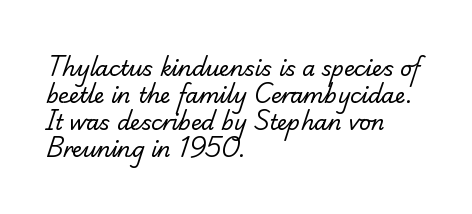
The image shows 21 px text type; set left-aligned, normal line spacing (1.28x), normal letter spacing, not underlined.
